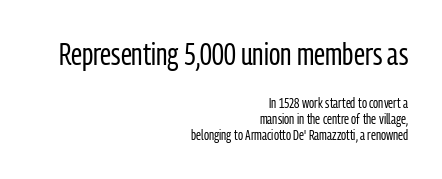
Nobody drew a line under any word here. Tall strokes in this sample are plumb rather than angled. Vertical stems look standard width or narrower in stroke. Here the designer chose a conventional face with non-uniform glyph widths.
